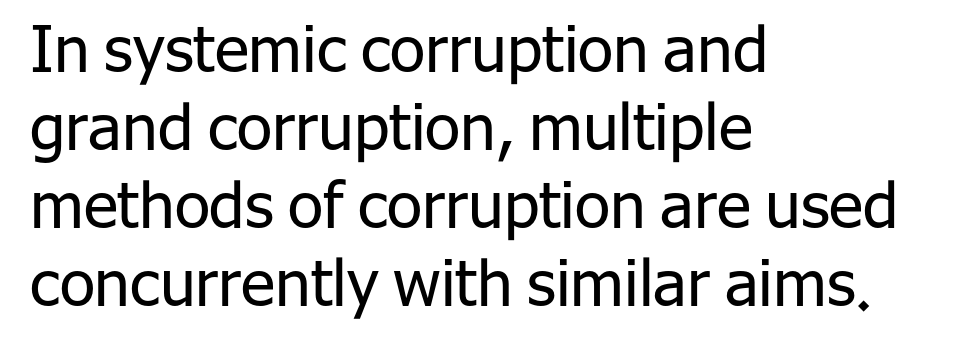
Q: Is the text bold? A: No.
Q: Is the text italic (slanted)? A: No, it is upright.
Q: Is the typeface a serif or a sans-serif typeface? A: Sans-serif.
Q: Is the text underlined? A: No.
Q: How is the paragraph aligned? A: Left-aligned.
Q: Is the spacing between letters normal or unusually wide? A: Normal.
Q: Width (condensed, normal, or wide)? A: Normal.
Q: Stroke contrast? A: Low.
Q: x-height? A: Medium.
Q: Monospaced? A: No.
